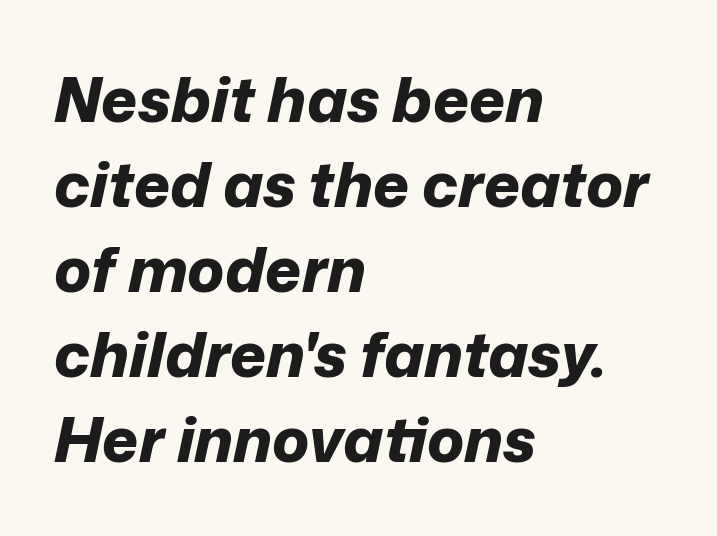
Q: Is the text bold? A: Yes.
Q: Is the text italic (slanted)? A: Yes, it leans right by about 12 degrees.
Q: Is the text underlined? A: No.
Q: How is the paragraph aligned? A: Left-aligned.
Q: Is the spacing between letters normal or unusually wide? A: Normal.
Q: Is the spacing between lines tight, normal or loose? A: Normal.
Q: Width (condensed, normal, or wide)? A: Normal.
Q: Stroke contrast? A: Low.
Q: x-height? A: Medium.
Q: Monospaced? A: No.
